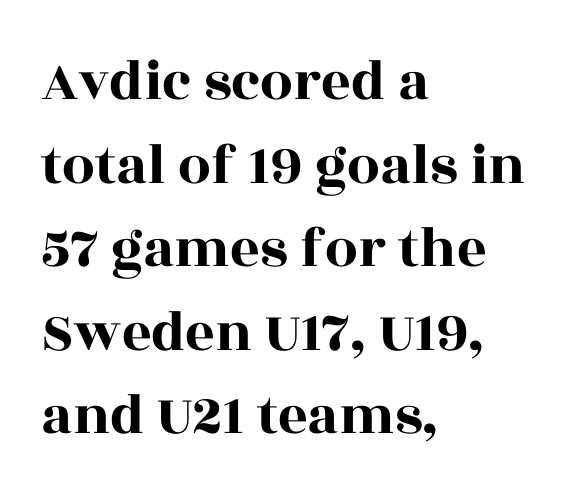
Serifs: yes, visible at the terminals of the letterforms. Each letter keeps its own natural width here, so spacing adapts to shape. Lines of text with bare space underneath. Leftover space on each line is placed entirely after the last word.
